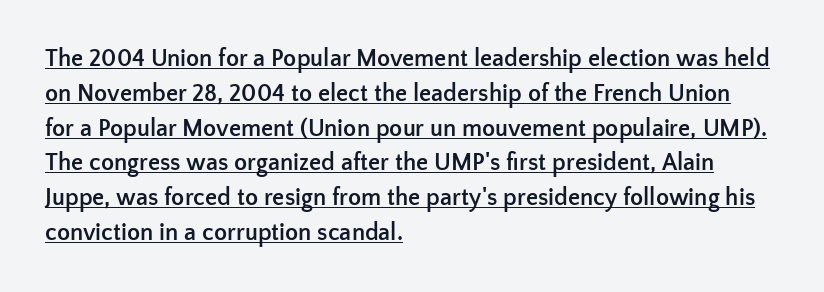
Q: Is the text bold? A: Yes.
Q: Is the text italic (slanted)? A: No, it is upright.
Q: Is the text underlined? A: Yes.
Q: How is the paragraph aligned? A: Left-aligned.
Q: Is the spacing between letters normal or unusually wide? A: Normal.
Q: Is the spacing between lines tight, normal or loose? A: Normal.
